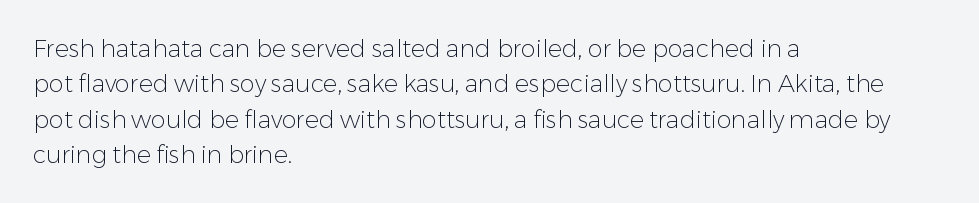
The image shows 24 px text type, upright; set left-aligned, normal line spacing (1.47x), normal letter spacing, not underlined.
